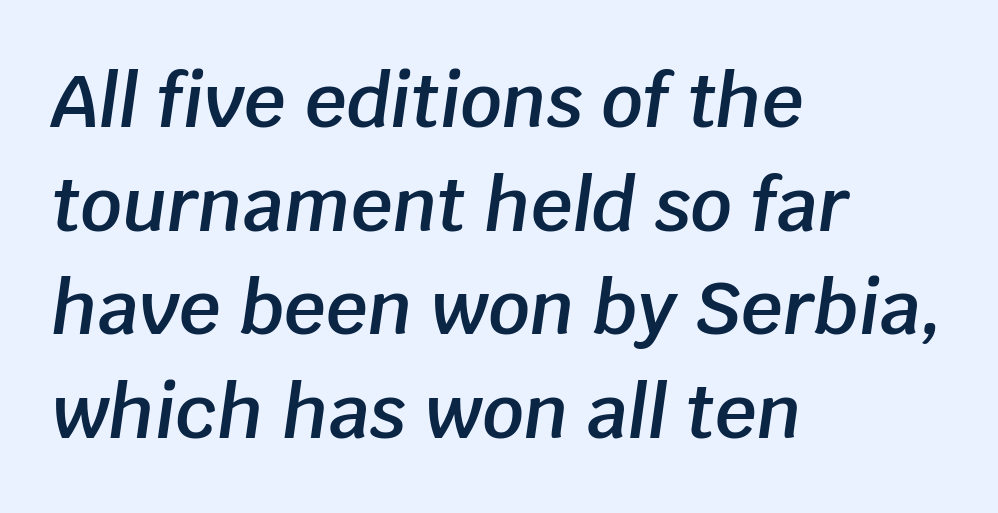
Q: Is the text bold? A: Semi-bold.
Q: Is the text italic (slanted)? A: Yes, it leans right by about 8 degrees.
Q: Is the text underlined? A: No.
Q: How is the paragraph aligned? A: Left-aligned.
Q: Is the spacing between letters normal or unusually wide? A: Normal.
Q: Is the spacing between lines tight, normal or loose? A: Normal.
Q: Width (condensed, normal, or wide)? A: Normal.
Q: Stroke contrast? A: Low.
Q: x-height? A: Large.
Q: Monospaced? A: No.
